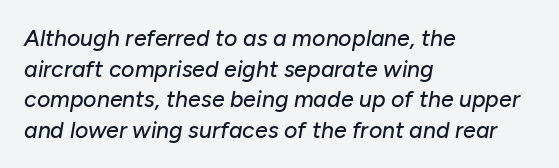
Any mark beneath the type? The region is blank. This sample uses an oblique cut, with every glyph tilted off the vertical. Vertical spacing — default. Observe the ordinary spacing: letters are neighbours, not strangers.
